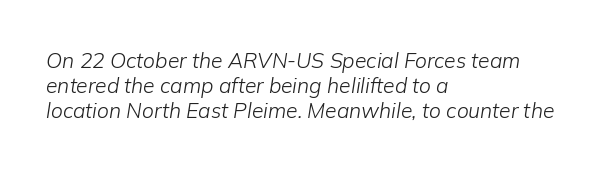
The image shows 21 px text type, italic (leaning right); set left-aligned, line spacing 1.2x, normal letter spacing, not underlined.
